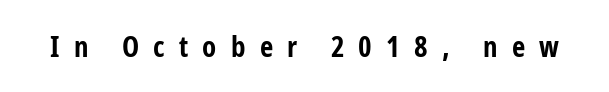
The image shows 29 px bold, condensed sans-serif type, upright; set unusually wide letter spacing (+0.49 em), not underlined; low stroke contrast and a medium x-height.
